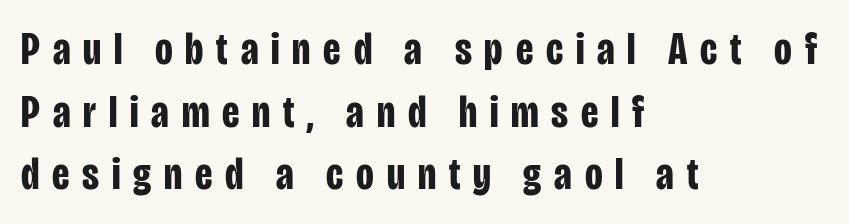
{"serif": "no", "italic": "no", "bold": "yes", "weight": "bold", "width": "condensed", "stroke_contrast": "low", "x_height": "large", "monospaced": "no", "underline": "no", "align": "left", "line_spacing": "normal", "line_spacing_ratio": 1.36, "letter_spacing": "wide", "letter_spacing_em": 0.28, "glyph_px": 46}
